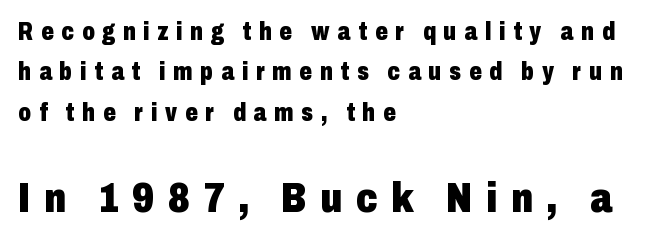
{"serif": "no", "italic": "no", "bold": "yes", "weight": "heavy", "width": "condensed", "stroke_contrast": "low", "x_height": "medium", "monospaced": "no", "underline": "no", "align": "left", "line_spacing": "normal", "line_spacing_ratio": 1.62, "letter_spacing": "wide", "letter_spacing_em": 0.31, "larger_block": "second", "size_ratio": 1.72, "glyph_px": 43}
